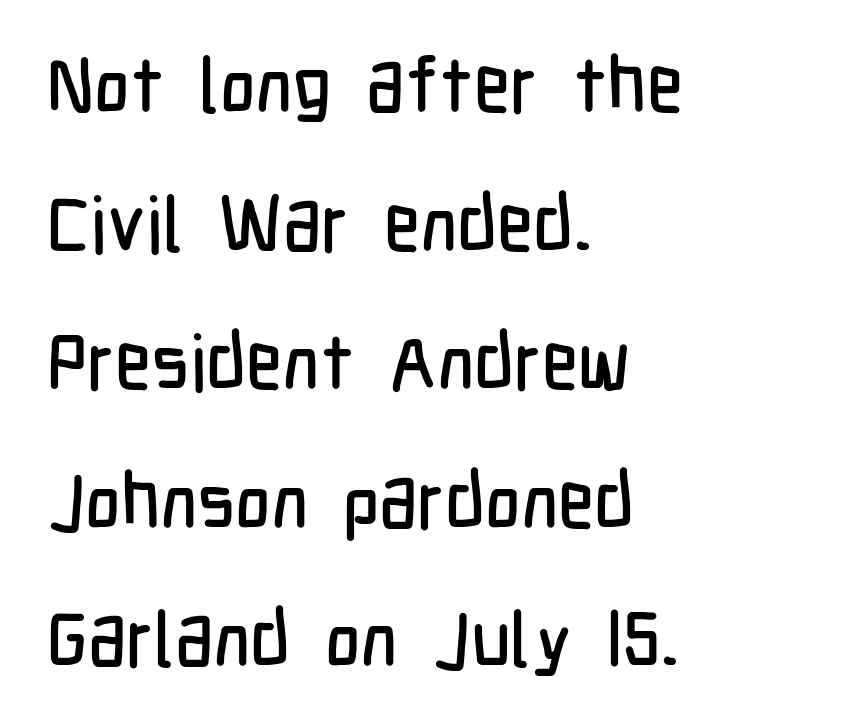
The image shows 77 px condensed sans-serif type, upright; set left-aligned, line spacing 1.8x, normal letter spacing, not underlined; low stroke contrast and a medium x-height.
